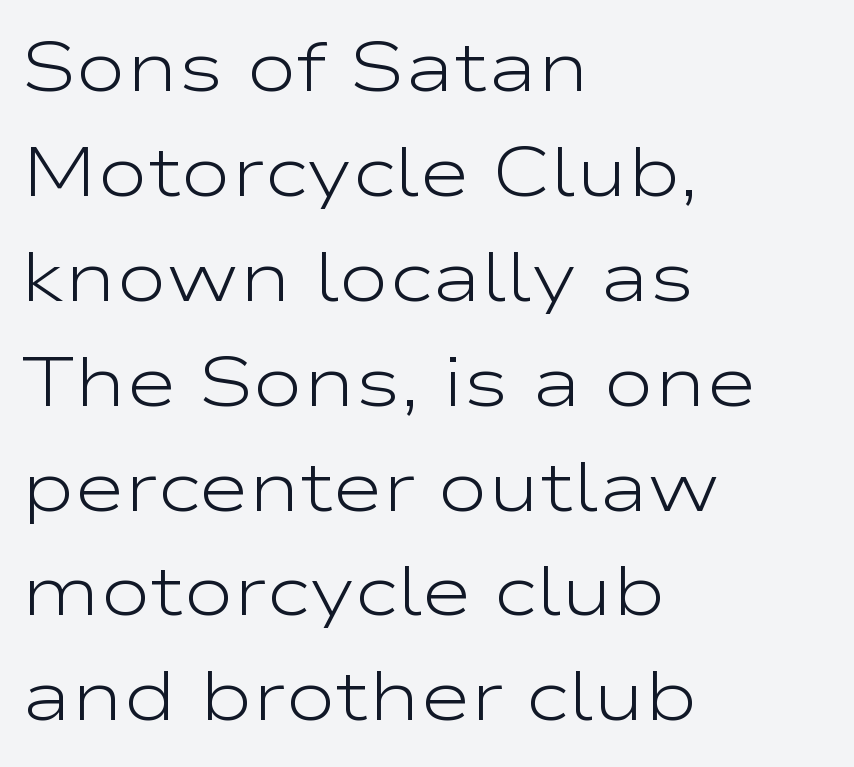
What stands out about the letter spacing? Nothing — it is the standard amount. Compared with a typical body face, this is equally light or lighter still. Unmarked baselines from the first word to the last. These lines are composed in type without serifs.
